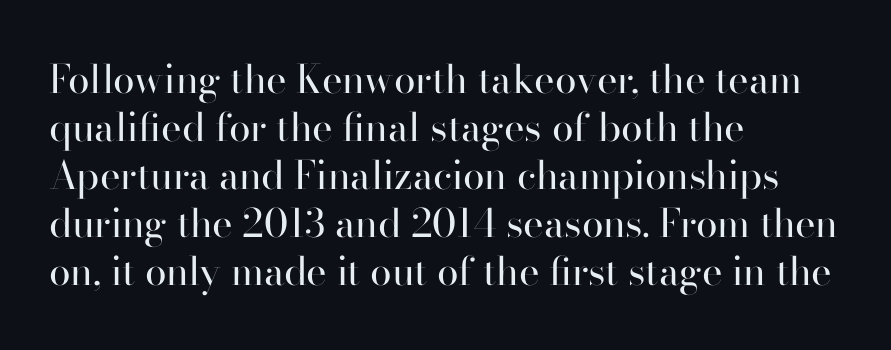
{"serif": "yes", "italic": "no", "bold": "no", "weight": "regular", "width": "normal", "stroke_contrast": "high", "x_height": "small", "monospaced": "no", "underline": "no", "align": "left", "line_spacing_ratio": 1.23, "letter_spacing": "normal", "letter_spacing_em": 0.0, "glyph_px": 39}
